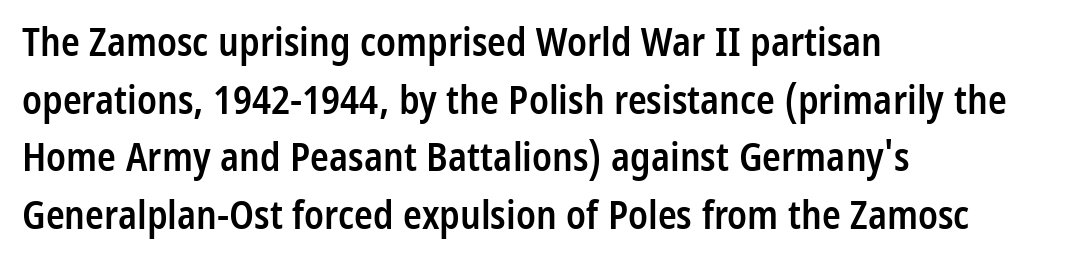
A typesetter would call this proportional, since set widths differ per character. The foot of each line stays bare and open. Characters follow at the spacing the type designer built in. When letters stand straight like this, we call the style roman or upright. A classic flush-left, rag-right setting is used for this passage.
